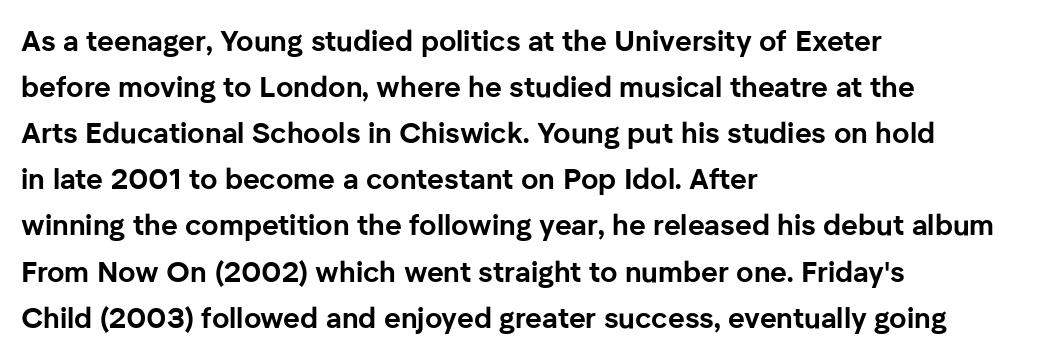
Q: Is the text bold? A: Yes.
Q: Is the text italic (slanted)? A: No, it is upright.
Q: Is the typeface a serif or a sans-serif typeface? A: Sans-serif.
Q: Is the text underlined? A: No.
Q: How is the paragraph aligned? A: Left-aligned.
Q: Is the spacing between letters normal or unusually wide? A: Normal.
Q: Is the spacing between lines tight, normal or loose? A: Normal.
Q: Width (condensed, normal, or wide)? A: Normal.
Q: Stroke contrast? A: Low.
Q: x-height? A: Medium.
Q: Monospaced? A: No.
